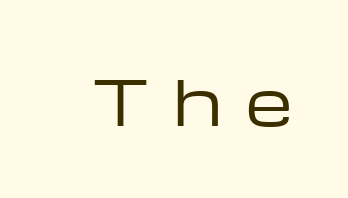
Proportional: the letters do not fall into vertical columns. Regarding serifs, this sample does without them. Loose tracking; the words dissolve into strings of separated letters. Unlike italic type, these characters show no tilt at all. Weight: not bold — regular or lighter.
